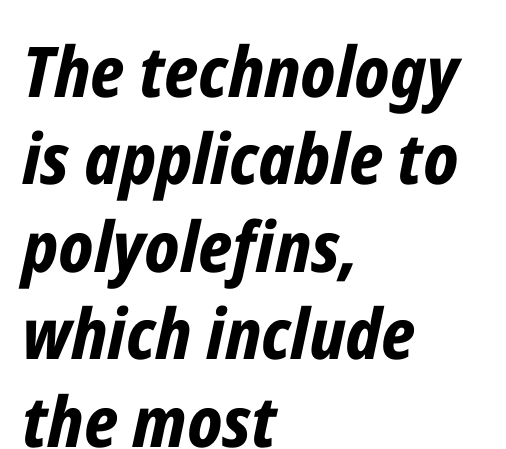
The face used here is proportionally spaced, like ordinary book or web type. If you measured baseline to baseline, you'd find a middling distance. The line texture is even and compact thanks to regular tracking. Quick note: underline off.
